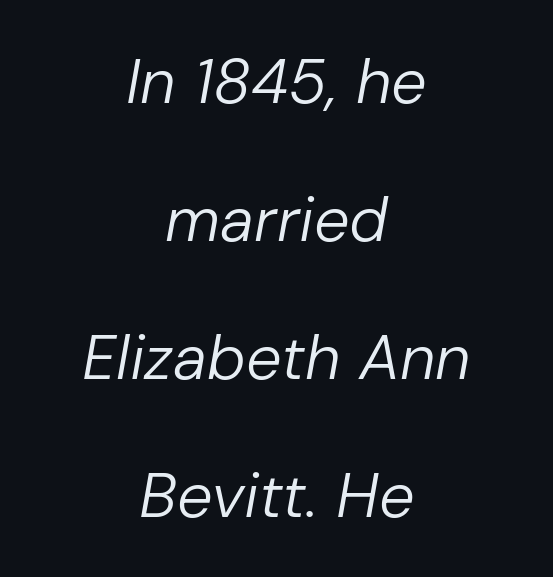
The image shows 63 px regular-weight type, italic (leaning right); set centered, loose line spacing (2.19x), normal letter spacing, not underlined; low stroke contrast and a medium x-height.
